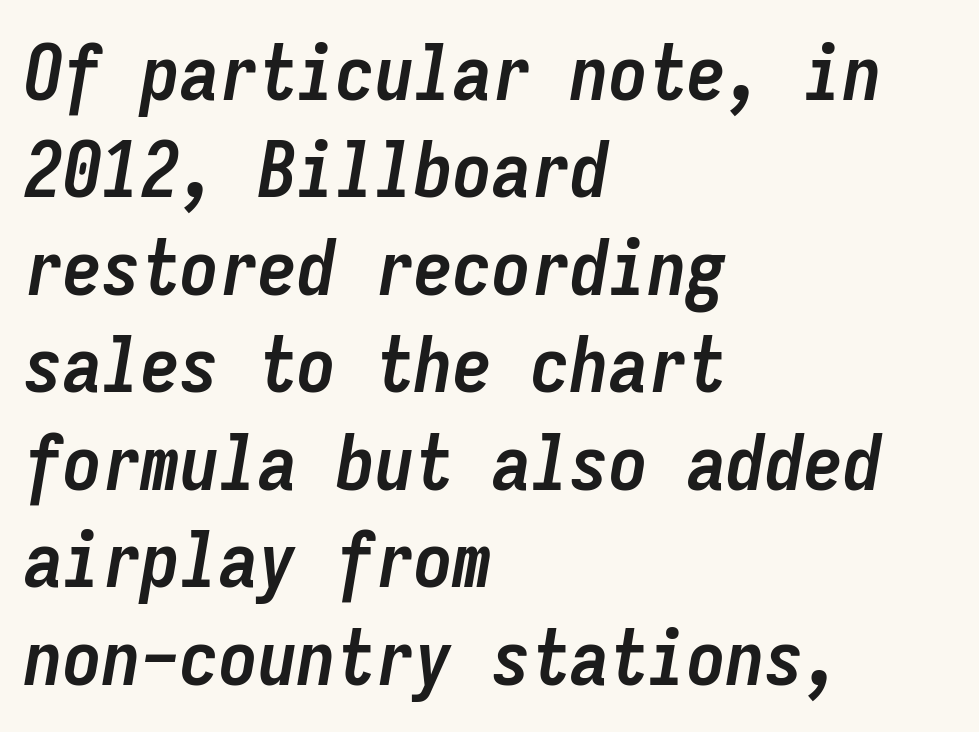
{"italic": "yes", "lean": "right", "slant_degrees": 9, "bold": "yes", "weight": "semibold", "width": "condensed", "stroke_contrast": "low", "x_height": "medium", "monospaced": "yes", "underline": "no", "align": "left", "line_spacing": "normal", "line_spacing_ratio": 1.25, "letter_spacing": "normal", "letter_spacing_em": 0.0, "glyph_px": 78}
